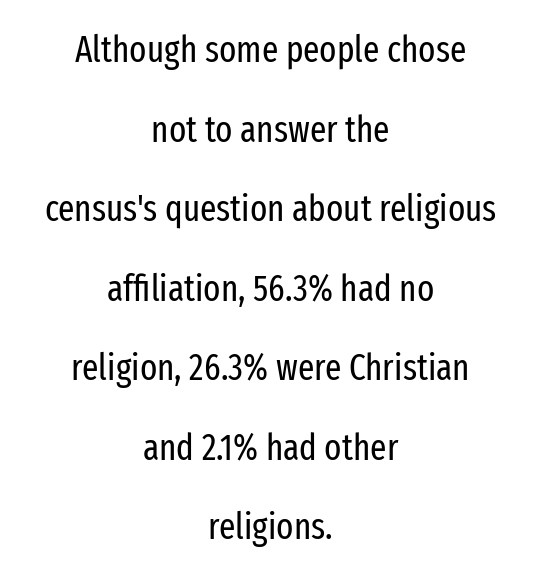
Q: Is the text bold? A: No.
Q: Is the text italic (slanted)? A: No, it is upright.
Q: Is the typeface a serif or a sans-serif typeface? A: Sans-serif.
Q: Is the text underlined? A: No.
Q: How is the paragraph aligned? A: Centered.
Q: Is the spacing between letters normal or unusually wide? A: Normal.
Q: Is the spacing between lines tight, normal or loose? A: Loose.
Q: Width (condensed, normal, or wide)? A: Condensed.
Q: Stroke contrast? A: Low.
Q: x-height? A: Medium.
Q: Monospaced? A: No.
